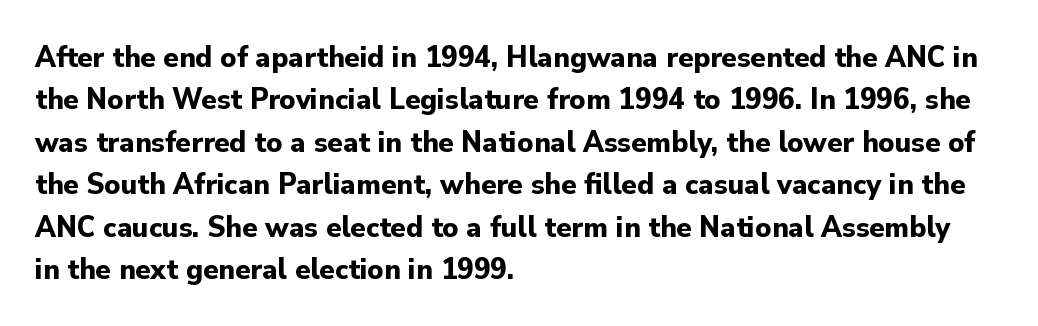
{"serif": "no", "italic": "no", "bold": "yes", "weight": "bold", "width": "normal", "stroke_contrast": "low", "x_height": "small", "monospaced": "no", "underline": "no", "align": "left", "line_spacing": "normal", "line_spacing_ratio": 1.37, "letter_spacing": "normal", "letter_spacing_em": 0.0, "glyph_px": 31}
